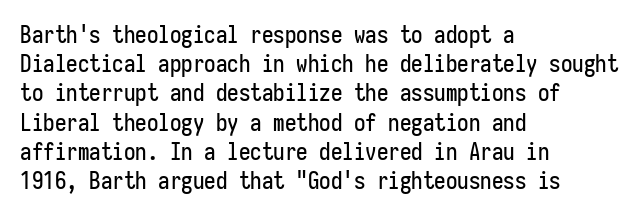
Interline gaps are of average width in this sample. Short note: letters normally spaced. Posture: vertical. The strip under each line holds only bare page. Which margin do the lines hug? The left one — the right edge is uneven.
